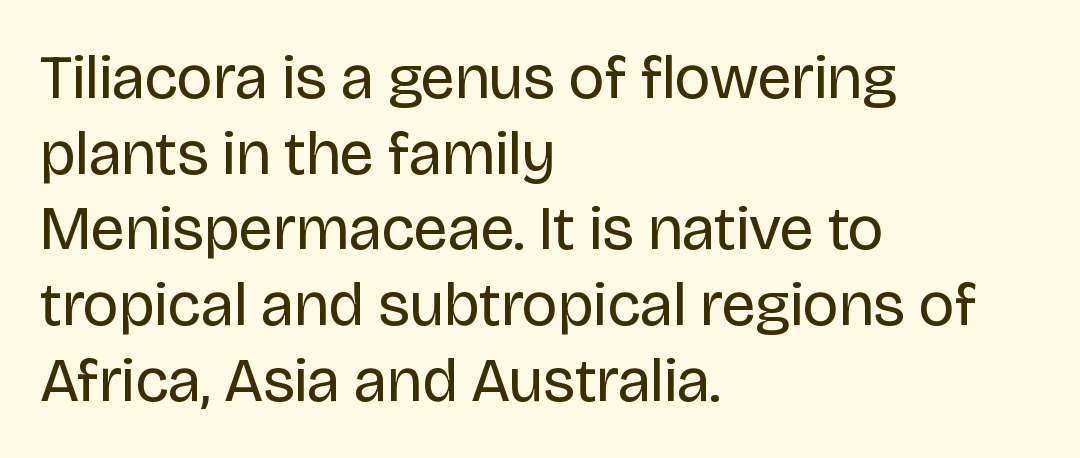
{"serif": "no", "italic": "no", "bold": "no", "weight": "regular", "width": "normal", "stroke_contrast": "low", "x_height": "large", "monospaced": "no", "underline": "no", "align": "left", "line_spacing_ratio": 1.22, "letter_spacing": "normal", "letter_spacing_em": 0.0, "glyph_px": 62}
